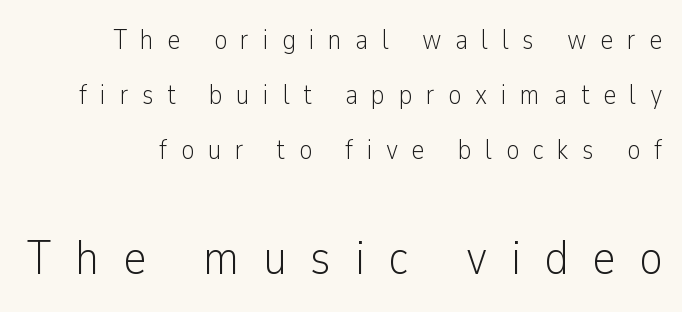
{"serif": "no", "italic": "no", "bold": "no", "weight": "light", "width": "condensed", "stroke_contrast": "low", "x_height": "medium", "monospaced": "no", "underline": "no", "line_spacing": "loose", "line_spacing_ratio": 1.96, "letter_spacing": "wide", "letter_spacing_em": 0.48, "larger_block": "second", "size_ratio": 1.75, "glyph_px": 49}
